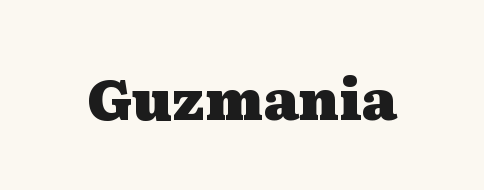
The image shows 57 px heavy, wide serif type, upright; set normal letter spacing, not underlined; medium stroke contrast and a medium x-height.
